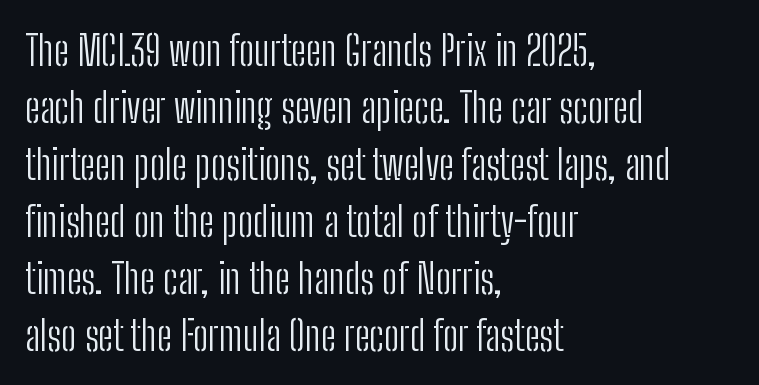
The letters carry no serifs — their stems end cleanly without finishing strokes. Bare-footed words on every line. Inter-character spacing is left at the font's built-in metrics. Leading: standard. No italicization has been applied; the sample stays upright. Is this a fixed-width face? No — the glyphs have proportional, varying widths.
